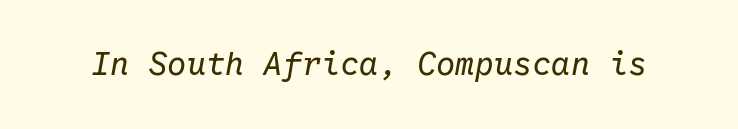
Q: Is the text bold? A: No.
Q: Is the text italic (slanted)? A: Yes, it leans right by about 10 degrees.
Q: Is the text underlined? A: No.
Q: Is the spacing between letters normal or unusually wide? A: Normal.
Q: Width (condensed, normal, or wide)? A: Normal.
Q: Stroke contrast? A: Low.
Q: x-height? A: Medium.
Q: Monospaced? A: Yes.
